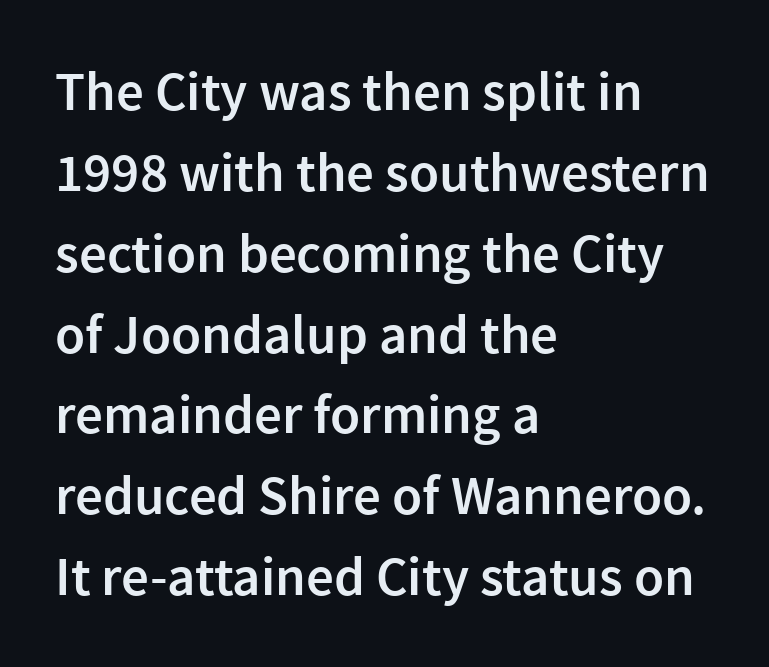
The text block is weighted toward the left margin, trailing off unevenly rightward. You could not count columns in this text — the font is proportionally spaced. This is the regular roman posture of the typeface. How would I describe the line gaps? Plain and ordinary.
